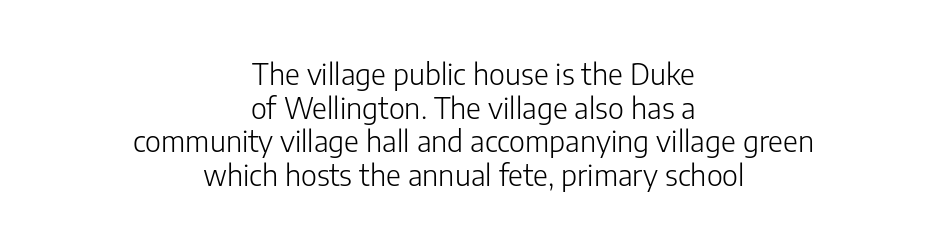
No extra ink here — the face is not bold. Honestly, the letter spacing is just normal — you wouldn't notice it. Note the varied advance widths — an 'i' is clearly narrower than an 'm'. Style check: upright. Unlike a traditional serif, this face leaves its strokes unadorned.
